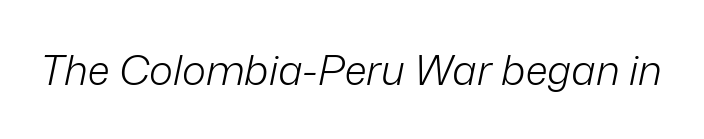
{"italic": "yes", "lean": "right", "slant_degrees": 12, "bold": "no", "weight": "light", "width": "normal", "stroke_contrast": "low", "x_height": "medium", "monospaced": "no", "underline": "no", "letter_spacing": "normal", "letter_spacing_em": 0.0, "glyph_px": 41}
